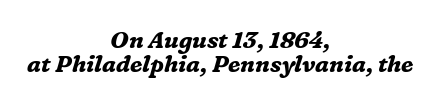
Q: Is the text bold? A: Yes.
Q: Is the text italic (slanted)? A: Yes, it leans right by about 16 degrees.
Q: Is the text underlined? A: No.
Q: How is the paragraph aligned? A: Centered.
Q: Is the spacing between letters normal or unusually wide? A: Normal.
Q: Is the spacing between lines tight, normal or loose? A: Tight.
